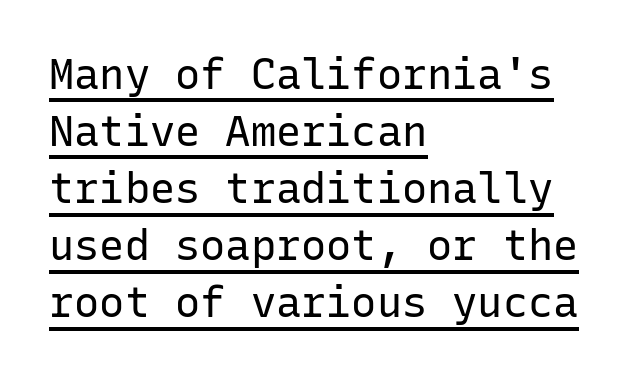
Q: Is the text bold? A: No.
Q: Is the text italic (slanted)? A: No, it is upright.
Q: Is the typeface a serif or a sans-serif typeface? A: Sans-serif.
Q: Is the text underlined? A: Yes.
Q: How is the paragraph aligned? A: Left-aligned.
Q: Is the spacing between letters normal or unusually wide? A: Normal.
Q: Is the spacing between lines tight, normal or loose? A: Normal.
Q: Width (condensed, normal, or wide)? A: Normal.
Q: Stroke contrast? A: Low.
Q: x-height? A: Medium.
Q: Monospaced? A: Yes.
